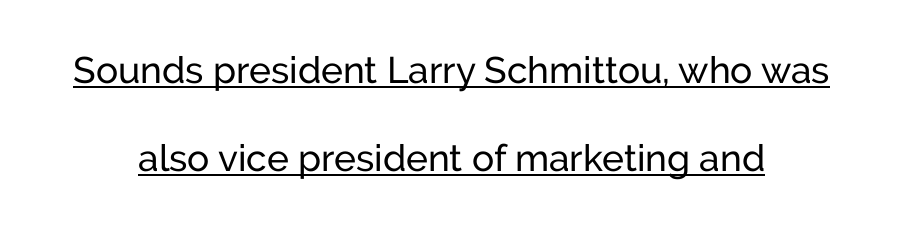
In terms of letterspacing, this is plain default setting. Somebody hit Ctrl+U on this one — the words are underlined. Loosely led — the rows are spread out. You could not count columns in this text — the font is proportionally spaced. Teacher's note: observe the equal gaps on both sides — that is centered alignment. Every stem runs plumb, perpendicular to the baseline.
